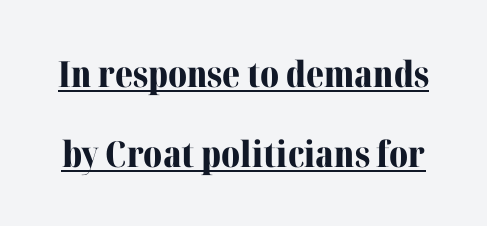
{"serif": "yes", "italic": "no", "bold": "yes", "weight": "bold", "width": "normal", "stroke_contrast": "medium", "x_height": "medium", "monospaced": "no", "underline": "yes", "line_spacing": "loose", "line_spacing_ratio": 2.22, "letter_spacing": "normal", "letter_spacing_em": 0.0, "glyph_px": 36}
